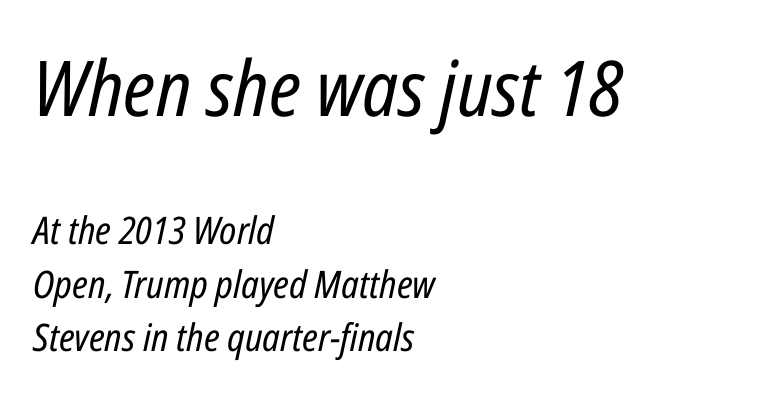
{"italic": "yes", "lean": "right", "slant_degrees": 12, "bold": "no", "weight": "regular", "width": "condensed", "stroke_contrast": "low", "x_height": "medium", "monospaced": "no", "underline": "no", "align": "left", "line_spacing": "normal", "line_spacing_ratio": 1.41, "letter_spacing": "normal", "letter_spacing_em": 0.0, "larger_block": "first", "size_ratio": 2.03, "glyph_px": 77}
